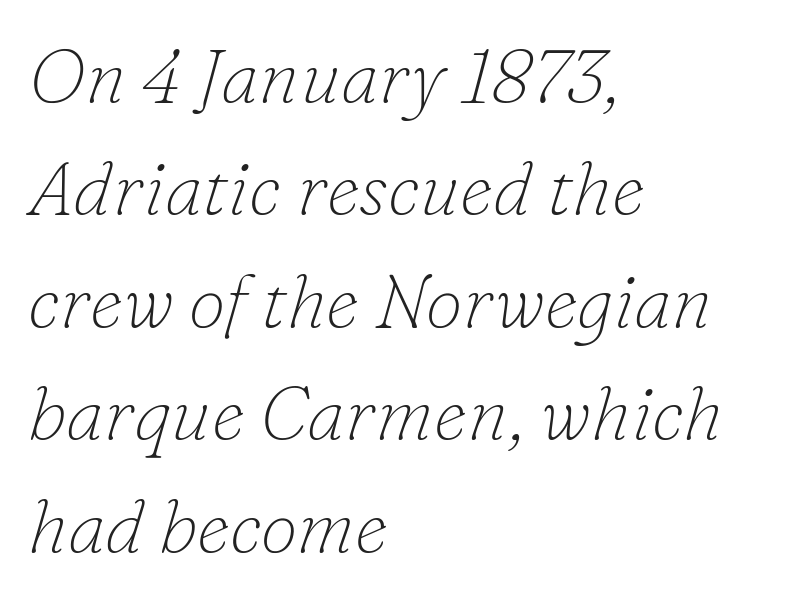
You could call the tracking neutral — neither tight nor loose. Stroke mass is kept to a normal reading level or below. The characters display serif detailing at their extremities. This rendering uses left alignment, leaving the right contour irregular.
